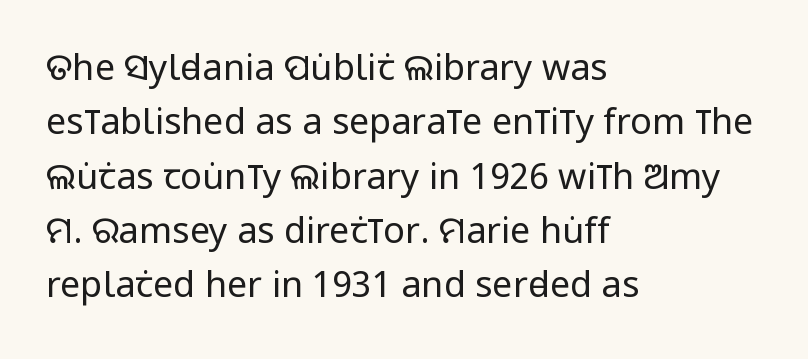
Q: Is the text bold? A: No.
Q: Is the text italic (slanted)? A: No, it is upright.
Q: Is the typeface a serif or a sans-serif typeface? A: Sans-serif.
Q: Is the text underlined? A: No.
Q: How is the paragraph aligned? A: Left-aligned.
Q: Is the spacing between letters normal or unusually wide? A: Normal.
Q: Is the spacing between lines tight, normal or loose? A: Normal.
Q: Width (condensed, normal, or wide)? A: Condensed.
Q: Stroke contrast? A: Low.
Q: x-height? A: Large.
Q: Monospaced? A: No.
